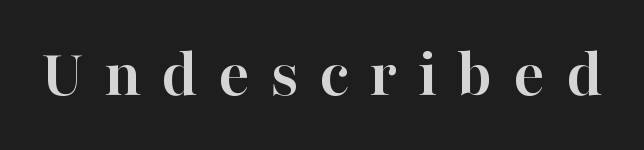
Each letter's strokes conclude with small projecting serifs. The face used here is proportionally spaced, like ordinary book or web type. Typographic density is high because the face is bold. The gap between lines stays unmarked. Tracking here is generous; glyphs stand well apart from one another.
